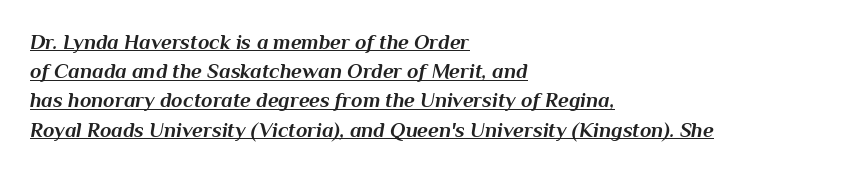
{"italic": "yes", "lean": "right", "slant_degrees": 10, "bold": "yes", "underline": "yes", "align": "left", "line_spacing": "normal", "line_spacing_ratio": 1.39, "letter_spacing": "normal", "letter_spacing_em": 0.0, "glyph_px": 21}
